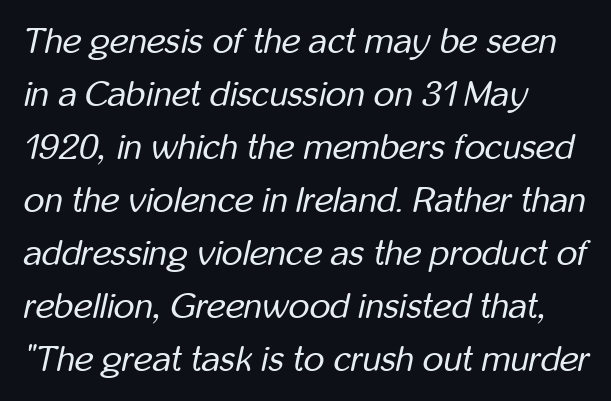
The image shows 36 px regular-weight, condensed type, italic (leaning right); set left-aligned, normal line spacing (1.47x), normal letter spacing, not underlined; low stroke contrast and a medium x-height.
